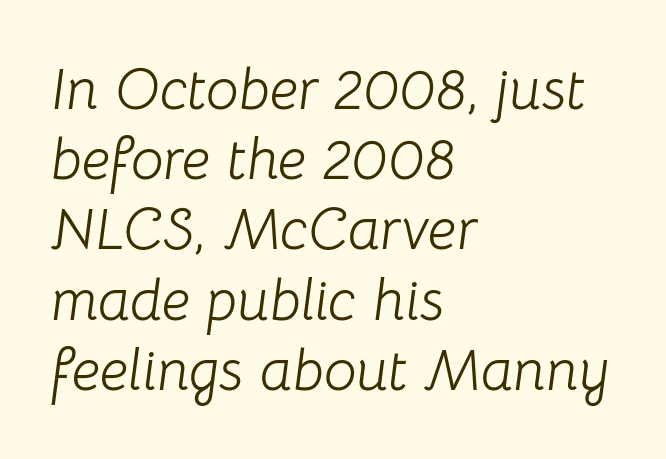
Q: Is the text bold? A: No.
Q: Is the text italic (slanted)? A: Yes, it leans right by about 8 degrees.
Q: Is the text underlined? A: No.
Q: How is the paragraph aligned? A: Left-aligned.
Q: Is the spacing between letters normal or unusually wide? A: Normal.
Q: Width (condensed, normal, or wide)? A: Normal.
Q: Stroke contrast? A: Low.
Q: x-height? A: Medium.
Q: Monospaced? A: No.
